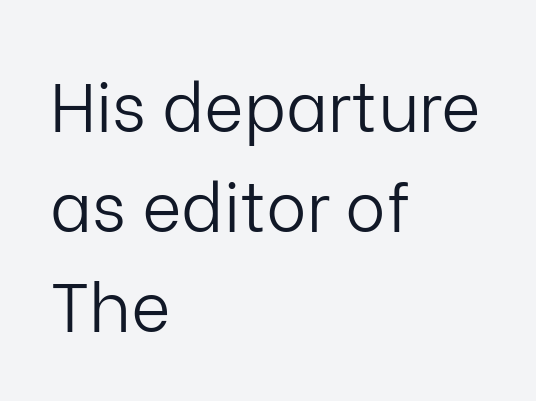
Rows of type keep a routine distance in the vertical direction. Check the space under the baseline: it is left empty. The compositor pushed each line to the left boundary. You could not count columns in this text — the font is proportionally spaced.
